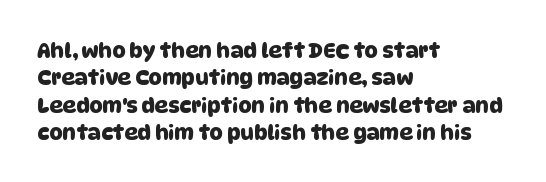
{"underline": "no", "align": "left", "line_spacing": "normal", "line_spacing_ratio": 1.3, "letter_spacing": "normal", "letter_spacing_em": 0.0, "glyph_px": 21}
